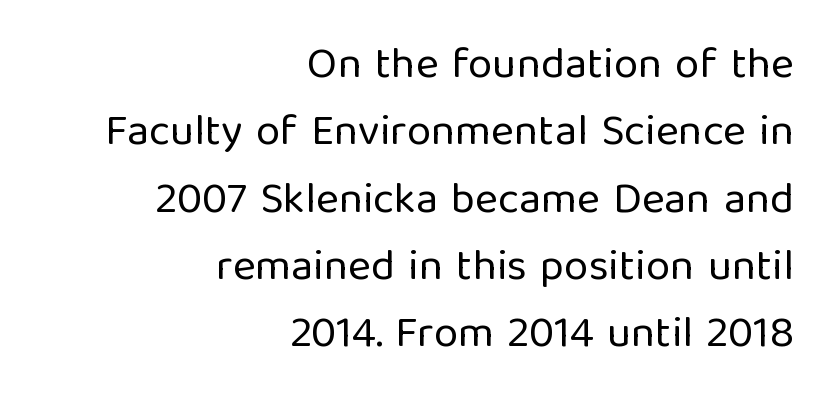
Q: Is the text bold? A: No.
Q: Is the text italic (slanted)? A: No, it is upright.
Q: Is the typeface a serif or a sans-serif typeface? A: Sans-serif.
Q: Is the text underlined? A: No.
Q: How is the paragraph aligned? A: Right-aligned.
Q: Is the spacing between letters normal or unusually wide? A: Normal.
Q: Is the spacing between lines tight, normal or loose? A: Normal.
Q: Width (condensed, normal, or wide)? A: Normal.
Q: Stroke contrast? A: Low.
Q: x-height? A: Medium.
Q: Monospaced? A: No.
